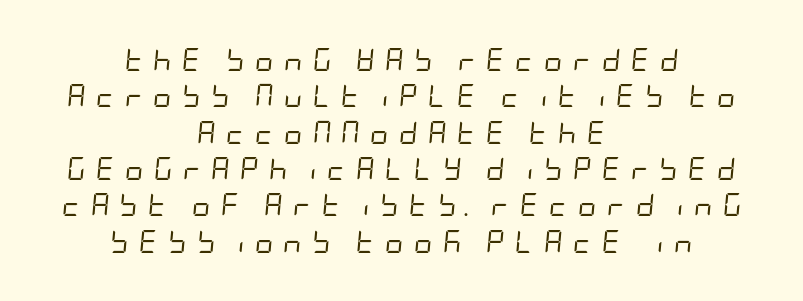
{"italic": "yes", "lean": "right", "slant_degrees": 5, "bold": "no", "underline": "no", "align": "center", "line_spacing": "normal", "line_spacing_ratio": 1.58, "letter_spacing": "wide", "letter_spacing_em": 0.44, "glyph_px": 23}
